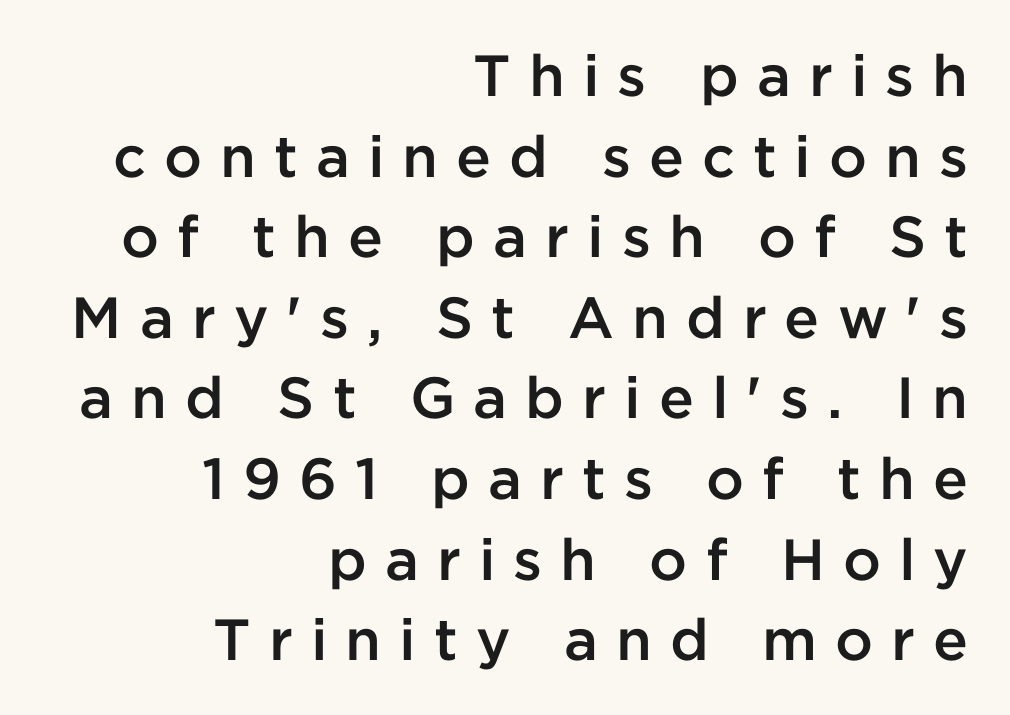
Q: Is the text bold? A: Semi-bold.
Q: Is the text italic (slanted)? A: No, it is upright.
Q: Is the typeface a serif or a sans-serif typeface? A: Sans-serif.
Q: Is the text underlined? A: No.
Q: How is the paragraph aligned? A: Right-aligned.
Q: Is the spacing between letters normal or unusually wide? A: Unusually wide.
Q: Is the spacing between lines tight, normal or loose? A: Normal.
Q: Width (condensed, normal, or wide)? A: Normal.
Q: Stroke contrast? A: Low.
Q: x-height? A: Medium.
Q: Monospaced? A: No.
